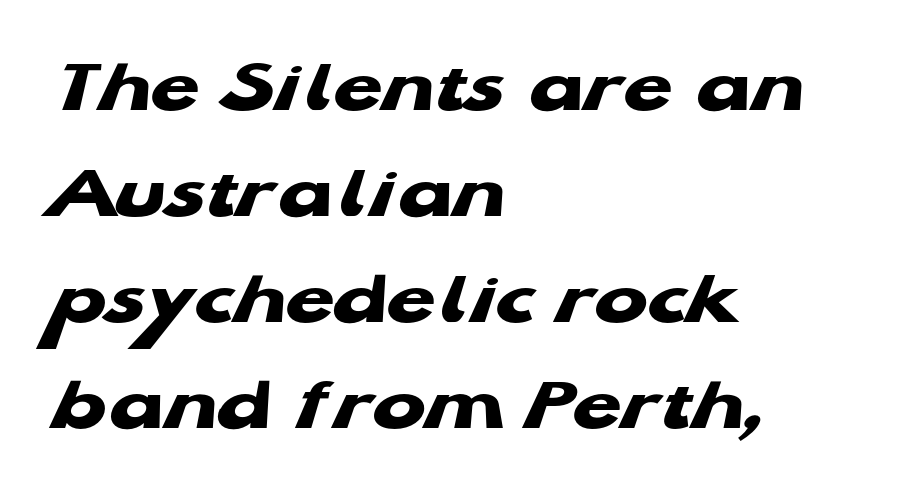
Q: Is the text bold? A: Yes.
Q: Is the typeface a serif or a sans-serif typeface? A: Sans-serif.
Q: Is the text underlined? A: No.
Q: How is the paragraph aligned? A: Left-aligned.
Q: Is the spacing between letters normal or unusually wide? A: Normal.
Q: Is the spacing between lines tight, normal or loose? A: Normal.
Q: Width (condensed, normal, or wide)? A: Wide.
Q: Stroke contrast? A: Low.
Q: x-height? A: Medium.
Q: Monospaced? A: No.
